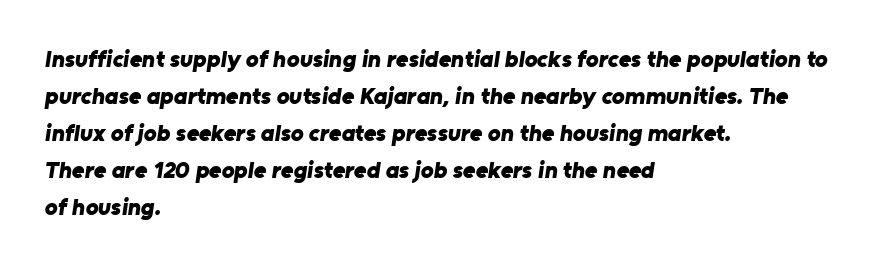
{"bold": "yes", "underline": "no", "align": "left", "line_spacing": "normal", "line_spacing_ratio": 1.54, "letter_spacing": "normal", "letter_spacing_em": 0.0, "glyph_px": 24}
